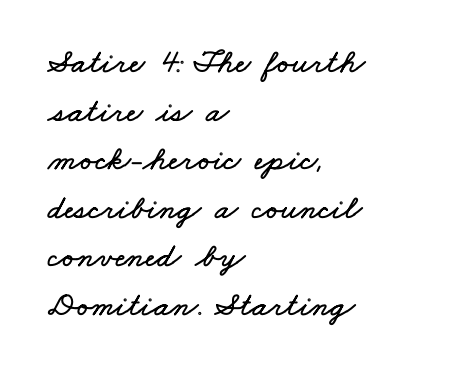
The image shows 34 px wide type; set left-aligned, normal line spacing (1.43x), normal letter spacing, not underlined; low stroke contrast and a small x-height.
